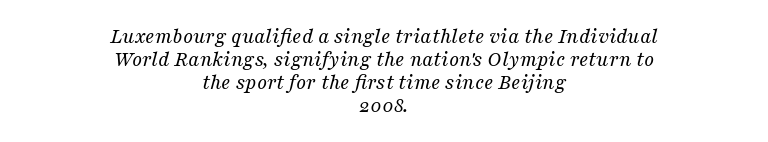
It's the slanting kind of type. Beneath every word, the page is bare. Each new line begins almost immediately beneath the previous one. A typesetter would call this zero additional tracking.
